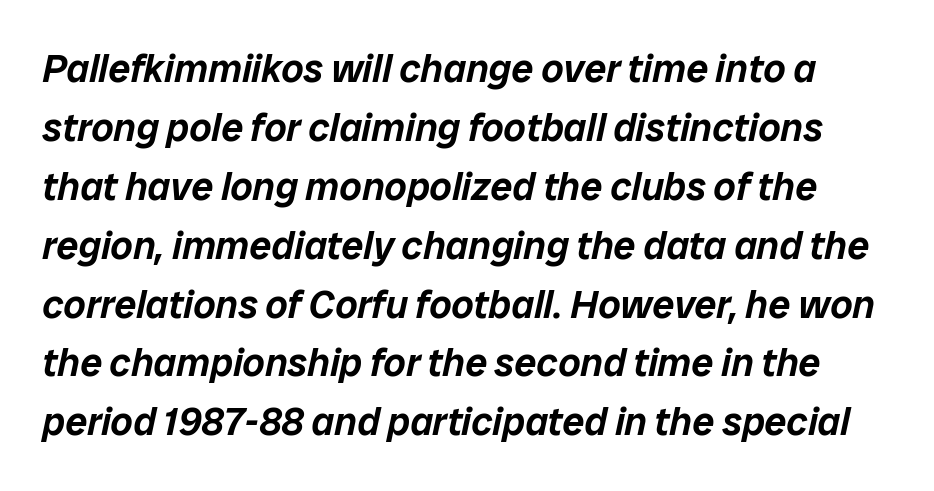
{"italic": "yes", "lean": "right", "slant_degrees": 12, "width": "normal", "stroke_contrast": "low", "x_height": "medium", "monospaced": "no", "underline": "no", "line_spacing": "normal", "line_spacing_ratio": 1.51, "letter_spacing": "normal", "letter_spacing_em": 0.0, "glyph_px": 39}
